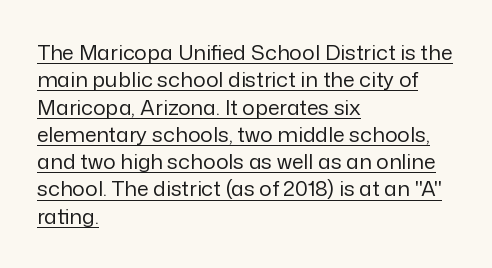
{"italic": "no", "bold": "no", "underline": "yes", "align": "left", "line_spacing": "normal", "line_spacing_ratio": 1.3, "letter_spacing": "normal", "letter_spacing_em": 0.0, "glyph_px": 21}
